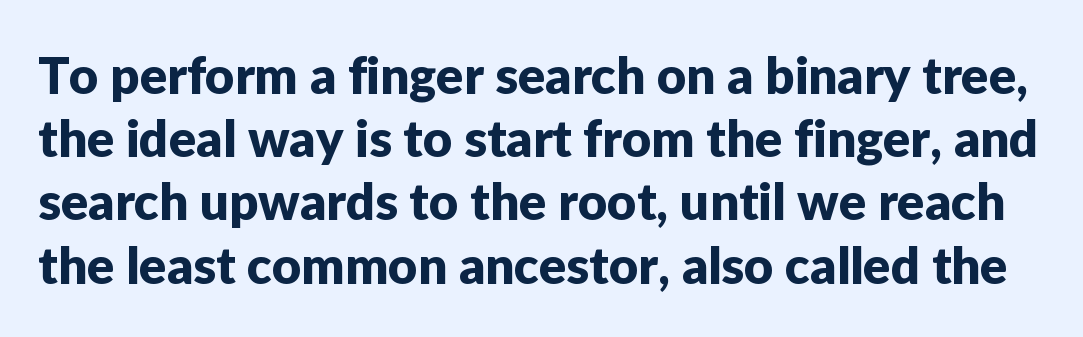
Q: Is the text italic (slanted)? A: No, it is upright.
Q: Is the typeface a serif or a sans-serif typeface? A: Sans-serif.
Q: Is the text underlined? A: No.
Q: Is the spacing between letters normal or unusually wide? A: Normal.
Q: Width (condensed, normal, or wide)? A: Normal.
Q: Stroke contrast? A: Low.
Q: x-height? A: Medium.
Q: Monospaced? A: No.
